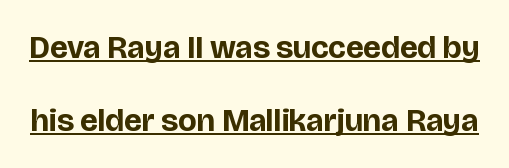
{"serif": "no", "italic": "no", "bold": "yes", "weight": "bold", "width": "normal", "stroke_contrast": "low", "x_height": "large", "monospaced": "no", "underline": "yes", "line_spacing": "loose", "line_spacing_ratio": 2.27, "letter_spacing": "normal", "letter_spacing_em": 0.0, "glyph_px": 32}
